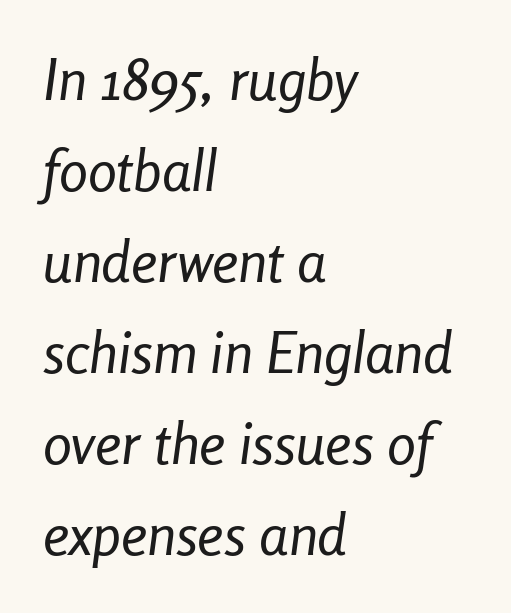
Is the type heavy? It reads as light-to-regular instead. The ragged edge is on the right, which tells us the setting is flush left. Is this a fixed-width face? No — the glyphs have proportional, varying widths. When letters slant like this, we call the style italic. Students, note that the glyphs here touch the page at normal intervals.
